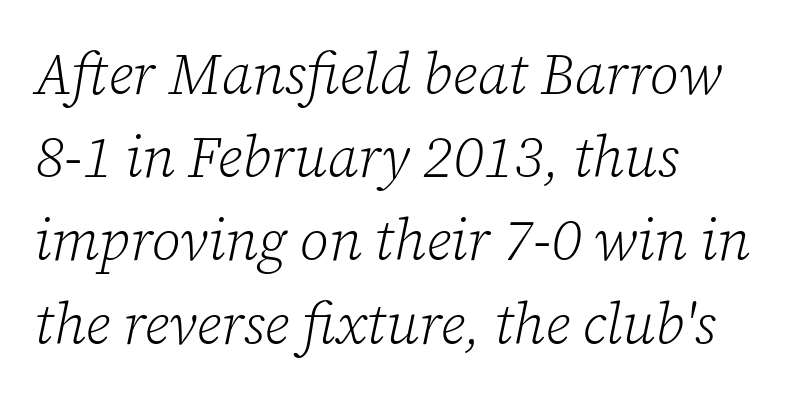
Q: Is the text bold? A: No.
Q: Is the text italic (slanted)? A: Yes, it leans right by about 12 degrees.
Q: Is the typeface a serif or a sans-serif typeface? A: Serif.
Q: Is the text underlined? A: No.
Q: How is the paragraph aligned? A: Left-aligned.
Q: Is the spacing between letters normal or unusually wide? A: Normal.
Q: Is the spacing between lines tight, normal or loose? A: Normal.
Q: Width (condensed, normal, or wide)? A: Normal.
Q: Stroke contrast? A: Low.
Q: x-height? A: Medium.
Q: Monospaced? A: No.
